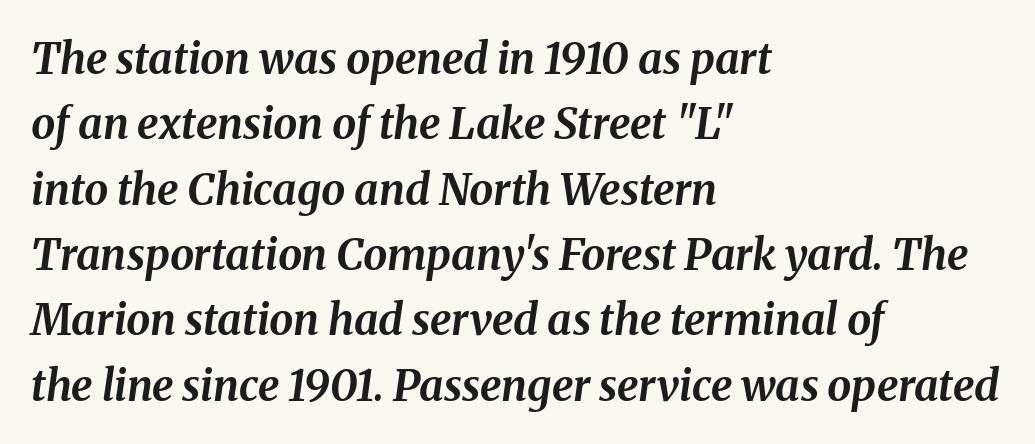
Does the lettering tilt? It does — this is italic. This rendering leaves character spacing at its baseline value. Think of a printed novel: that variable character pitch is what you see here. Lines of text with bare space underneath. One glance says typical: line gaps are just what's usual.
